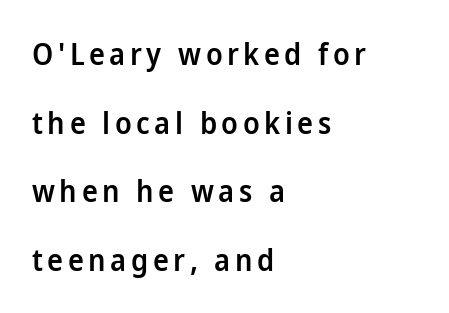
{"serif": "no", "italic": "no", "bold": "semi", "weight": "semibold", "width": "normal", "stroke_contrast": "low", "x_height": "medium", "monospaced": "no", "underline": "no", "align": "left", "line_spacing": "loose", "line_spacing_ratio": 2.29, "glyph_px": 30}
